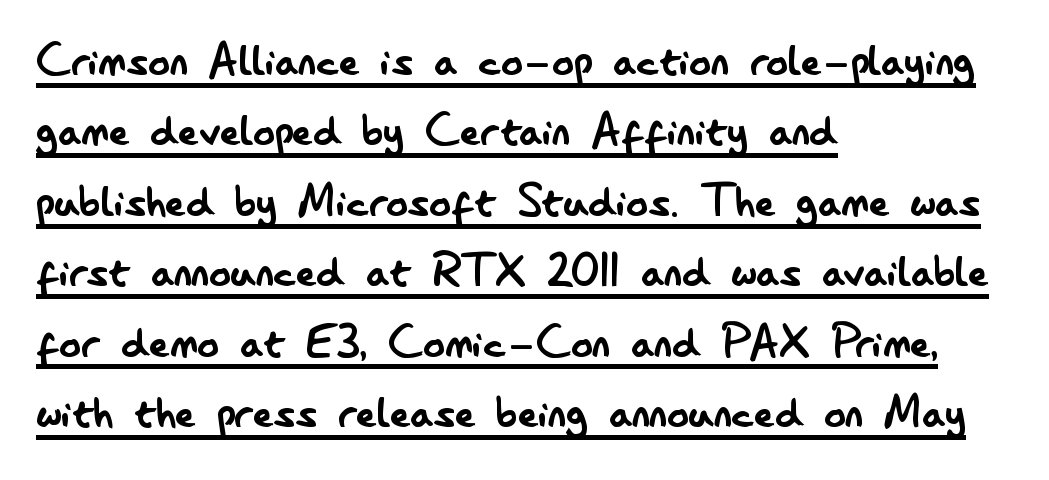
Q: Is the text bold? A: No.
Q: Is the text italic (slanted)? A: No, it is upright.
Q: Is the typeface a serif or a sans-serif typeface? A: Sans-serif.
Q: Is the text underlined? A: Yes.
Q: How is the paragraph aligned? A: Left-aligned.
Q: Is the spacing between letters normal or unusually wide? A: Normal.
Q: Is the spacing between lines tight, normal or loose? A: Normal.
Q: Width (condensed, normal, or wide)? A: Condensed.
Q: Stroke contrast? A: Low.
Q: x-height? A: Small.
Q: Monospaced? A: No.
